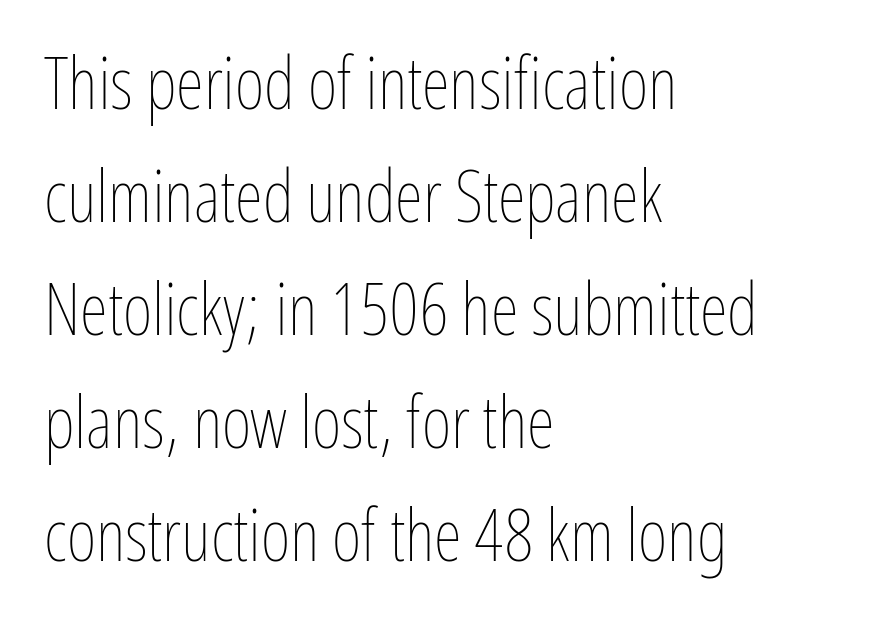
{"italic": "no", "bold": "no", "weight": "thin", "width": "condensed", "stroke_contrast": "low", "x_height": "medium", "monospaced": "no", "underline": "no", "align": "left", "line_spacing": "normal", "line_spacing_ratio": 1.57, "letter_spacing": "normal", "letter_spacing_em": 0.0, "glyph_px": 72}
